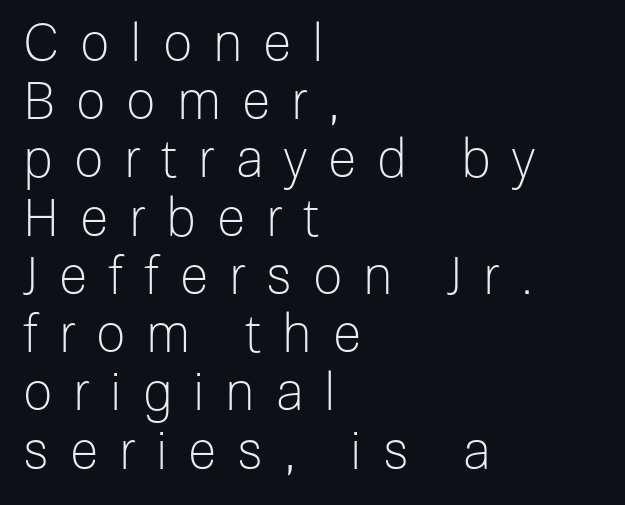
Q: Is the text bold? A: No.
Q: Is the text italic (slanted)? A: No, it is upright.
Q: Is the typeface a serif or a sans-serif typeface? A: Sans-serif.
Q: Is the text underlined? A: No.
Q: How is the paragraph aligned? A: Left-aligned.
Q: Is the spacing between letters normal or unusually wide? A: Unusually wide.
Q: Is the spacing between lines tight, normal or loose? A: Tight.
Q: Width (condensed, normal, or wide)? A: Normal.
Q: Stroke contrast? A: Low.
Q: x-height? A: Medium.
Q: Monospaced? A: No.
